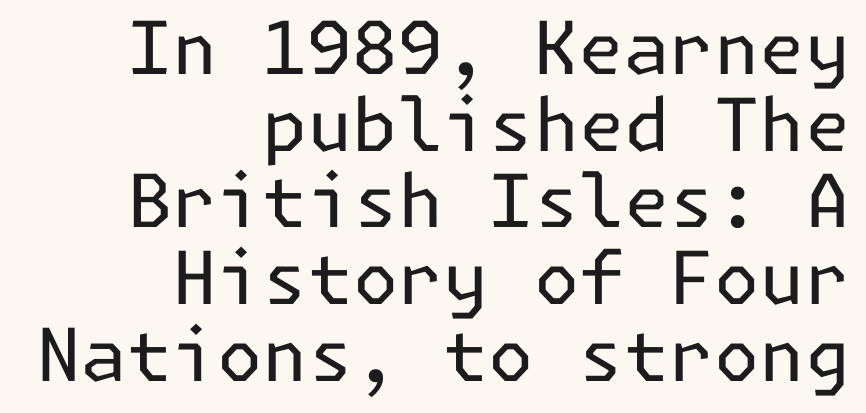
The image shows 73 px regular-weight sans-serif type, upright; set right-aligned, tight line spacing (1.05x), normal letter spacing, not underlined; low stroke contrast and a medium x-height.
